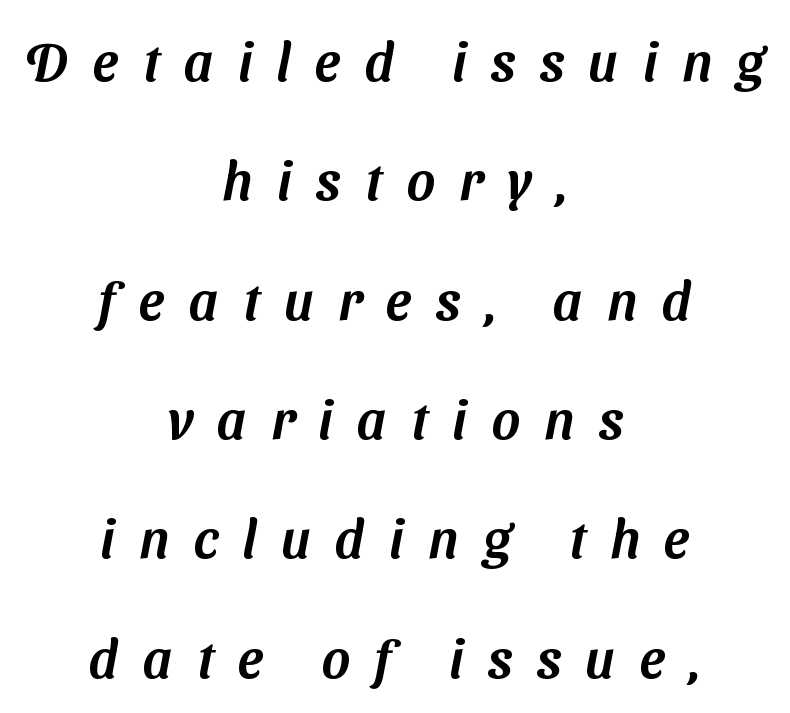
What stands out about the letter spacing? Its width — letters are far apart. Examine the stroke ends and you'll find no serifs. This rendering features lettering with no underline. This sample has the flowing, uneven cadence of proportional lettering. This sample is center-justified, so both line endings float freely. Vertically, the passage feels expansive, rows floating well apart.
